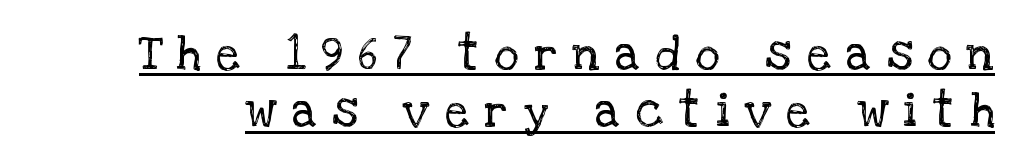
Q: Is the text bold? A: No.
Q: Is the text italic (slanted)? A: No, it is upright.
Q: Is the typeface a serif or a sans-serif typeface? A: Serif.
Q: Is the text underlined? A: Yes.
Q: Is the spacing between letters normal or unusually wide? A: Unusually wide.
Q: Width (condensed, normal, or wide)? A: Normal.
Q: Stroke contrast? A: Low.
Q: x-height? A: Large.
Q: Monospaced? A: No.
